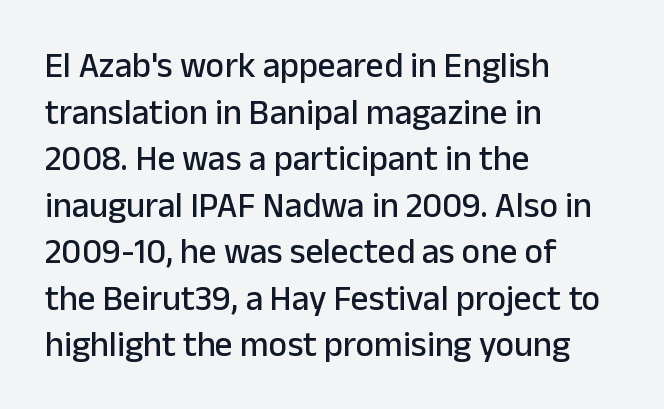
You can tell from the bare stems that sans-serif type was used. The ragged edge is on the right, which tells us the setting is flush left. Characters follow at the spacing the type designer built in. Leading matches the norm, producing a regular column. The face used here is proportionally spaced, like ordinary book or web type.
